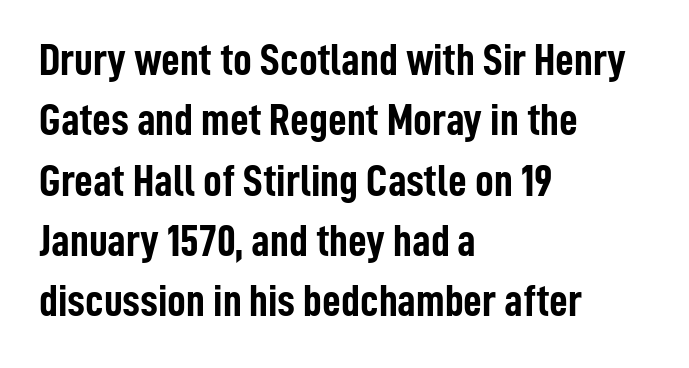
Q: Is the text bold? A: Yes.
Q: Is the text italic (slanted)? A: No, it is upright.
Q: Is the typeface a serif or a sans-serif typeface? A: Sans-serif.
Q: Is the text underlined? A: No.
Q: How is the paragraph aligned? A: Left-aligned.
Q: Is the spacing between letters normal or unusually wide? A: Normal.
Q: Is the spacing between lines tight, normal or loose? A: Normal.
Q: Width (condensed, normal, or wide)? A: Condensed.
Q: Stroke contrast? A: Low.
Q: x-height? A: Medium.
Q: Monospaced? A: No.
